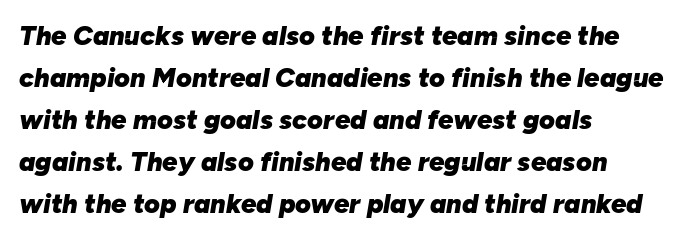
The image shows 27 px bold type, italic (leaning right); set left-aligned, normal line spacing (1.56x), normal letter spacing, not underlined.
